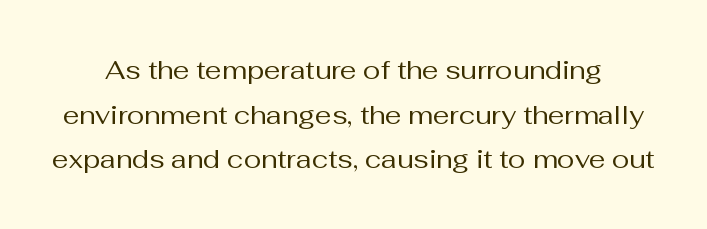
Q: Is the text bold? A: No.
Q: Is the text italic (slanted)? A: No, it is upright.
Q: Is the text underlined? A: No.
Q: Is the spacing between letters normal or unusually wide? A: Normal.
